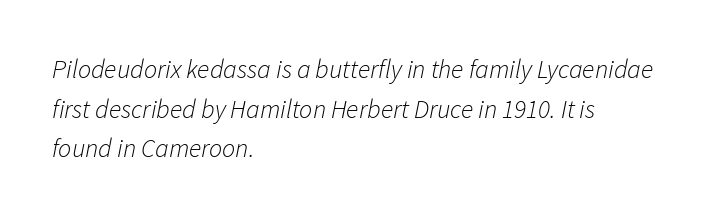
Q: Is the text bold? A: No.
Q: Is the text italic (slanted)? A: Yes, it leans right by about 11 degrees.
Q: Is the text underlined? A: No.
Q: How is the paragraph aligned? A: Left-aligned.
Q: Is the spacing between letters normal or unusually wide? A: Normal.
Q: Is the spacing between lines tight, normal or loose? A: Normal.
